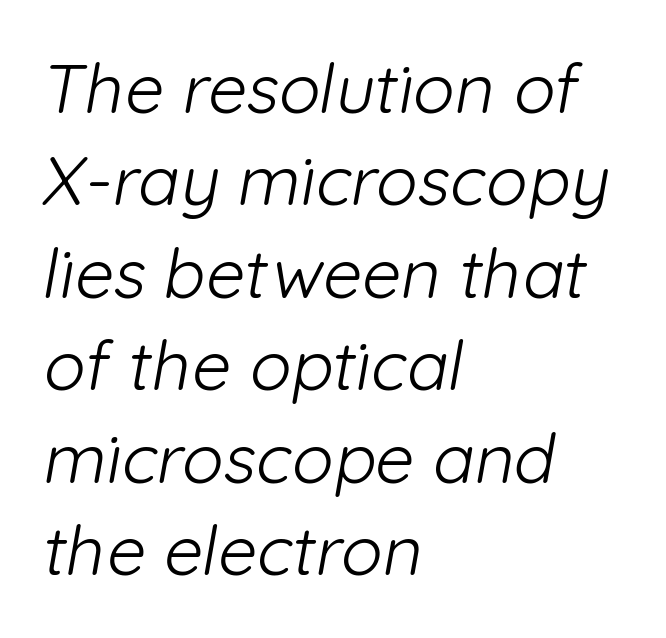
Q: Is the text bold? A: No.
Q: Is the typeface a serif or a sans-serif typeface? A: Sans-serif.
Q: Is the text underlined? A: No.
Q: How is the paragraph aligned? A: Left-aligned.
Q: Is the spacing between letters normal or unusually wide? A: Normal.
Q: Is the spacing between lines tight, normal or loose? A: Normal.
Q: Width (condensed, normal, or wide)? A: Normal.
Q: Stroke contrast? A: Low.
Q: x-height? A: Medium.
Q: Monospaced? A: No.
